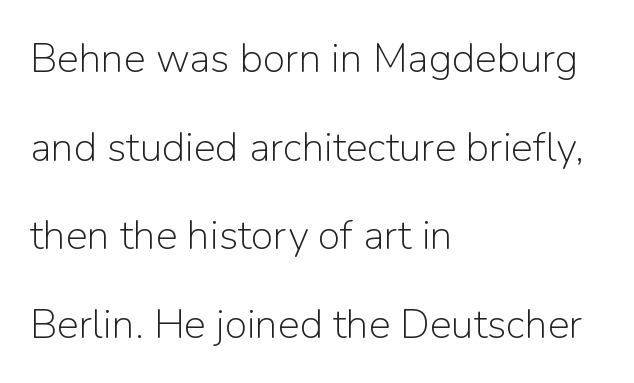
Q: Is the text bold? A: No.
Q: Is the text italic (slanted)? A: No, it is upright.
Q: Is the typeface a serif or a sans-serif typeface? A: Sans-serif.
Q: Is the text underlined? A: No.
Q: How is the paragraph aligned? A: Left-aligned.
Q: Is the spacing between letters normal or unusually wide? A: Normal.
Q: Is the spacing between lines tight, normal or loose? A: Loose.
Q: Width (condensed, normal, or wide)? A: Normal.
Q: Stroke contrast? A: Low.
Q: x-height? A: Medium.
Q: Monospaced? A: No.
